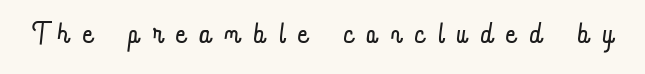
Each letter keeps its own natural width here, so spacing adapts to shape. Inter-character spacing is expanded well beyond the font's built-in metrics. The string is rendered with underlining switched off. Weight: regular or lighter.
